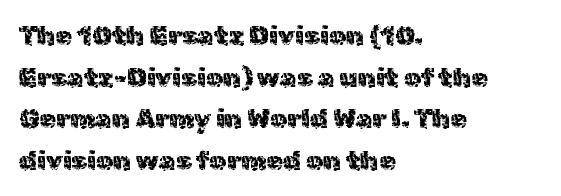
The image shows 27 px text type, upright; set left-aligned, normal line spacing (1.54x), normal letter spacing, not underlined.
